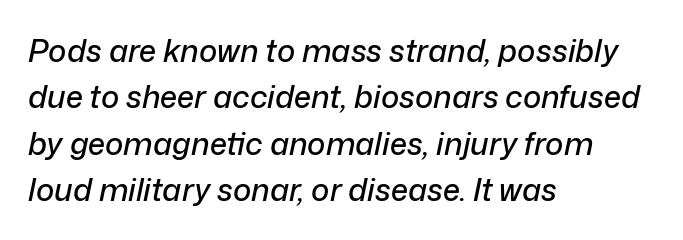
Here the designer chose a conventional face with non-uniform glyph widths. Here the glyphs are tracked normally, forming tight word shapes. The letters are slanted; this is an italic face. Vertically, the passage feels balanced, rows spaced as you'd expect. In CSS terms this would be text-align: left. Words float on clear page, feet unadorned.
